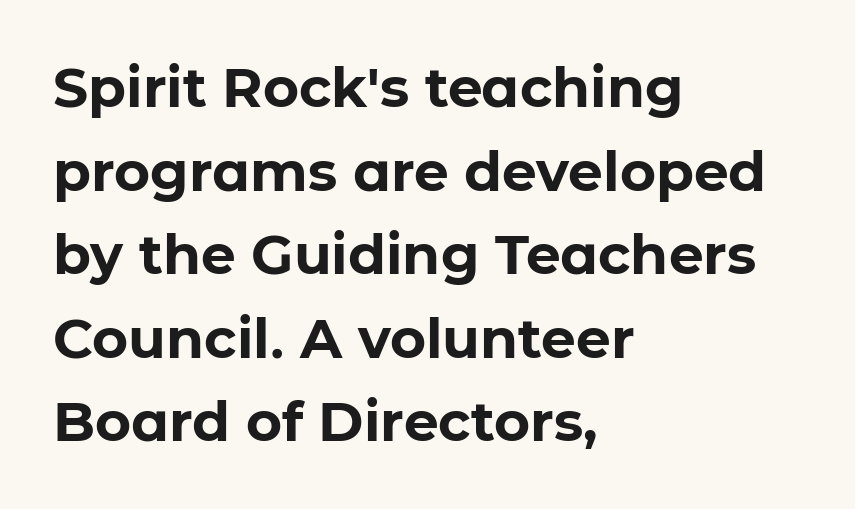
{"serif": "no", "italic": "no", "bold": "yes", "weight": "bold", "width": "normal", "stroke_contrast": "low", "x_height": "medium", "monospaced": "no", "underline": "no", "align": "left", "line_spacing": "normal", "line_spacing_ratio": 1.52, "letter_spacing": "normal", "letter_spacing_em": 0.0, "glyph_px": 55}
